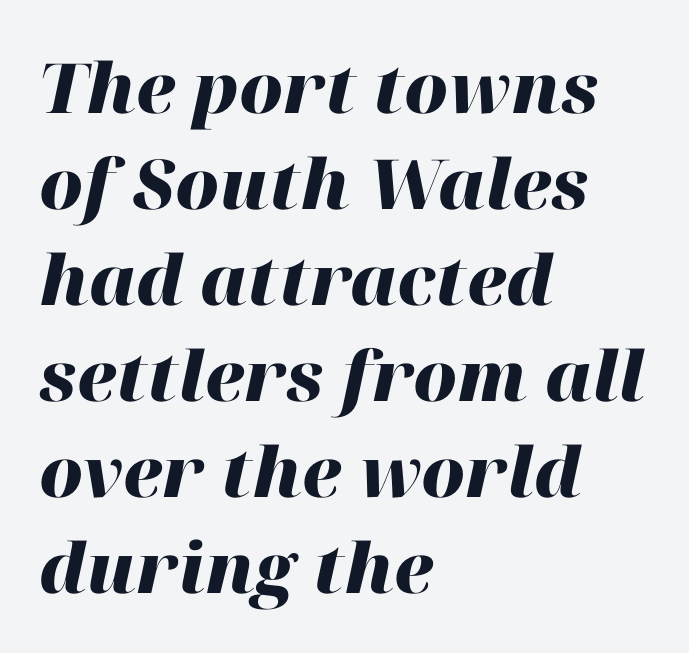
Q: Is the text bold? A: Yes.
Q: Is the text italic (slanted)? A: Yes, it leans right by about 12 degrees.
Q: Is the text underlined? A: No.
Q: How is the paragraph aligned? A: Left-aligned.
Q: Is the spacing between letters normal or unusually wide? A: Normal.
Q: Is the spacing between lines tight, normal or loose? A: Normal.
Q: Width (condensed, normal, or wide)? A: Normal.
Q: Stroke contrast? A: High.
Q: x-height? A: Medium.
Q: Monospaced? A: No.
